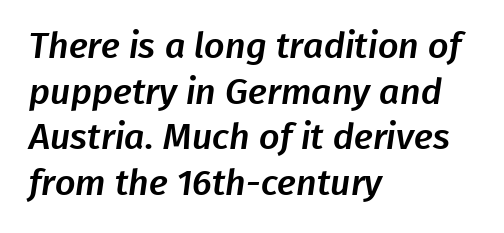
The image shows 36 px sans-serif type; set left-aligned, normal line spacing (1.27x), normal letter spacing, not underlined; low stroke contrast and a medium x-height.
